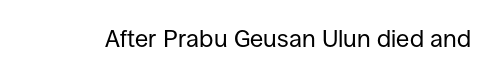
The image shows 24 px text type, upright; set normal letter spacing, not underlined.
